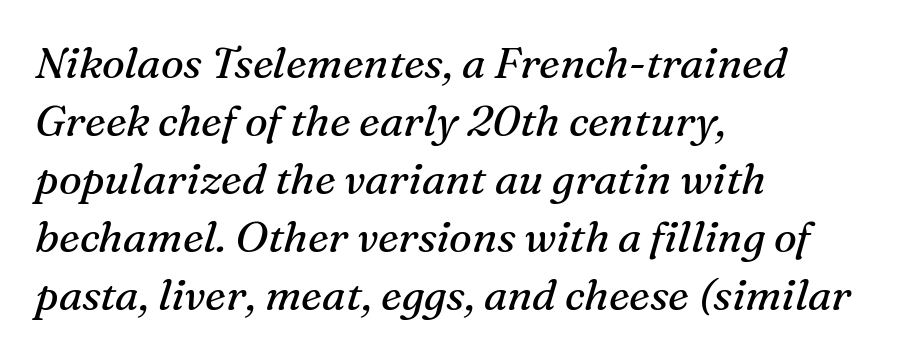
The image shows 43 px regular-weight serif type, italic (leaning right); set left-aligned, normal line spacing (1.35x), normal letter spacing, not underlined; medium stroke contrast and a medium x-height.
